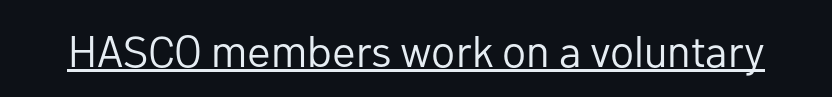
Q: Is the text bold? A: No.
Q: Is the text italic (slanted)? A: No, it is upright.
Q: Is the typeface a serif or a sans-serif typeface? A: Sans-serif.
Q: Is the text underlined? A: Yes.
Q: Is the spacing between letters normal or unusually wide? A: Normal.
Q: Width (condensed, normal, or wide)? A: Normal.
Q: Stroke contrast? A: Low.
Q: x-height? A: Medium.
Q: Monospaced? A: No.
